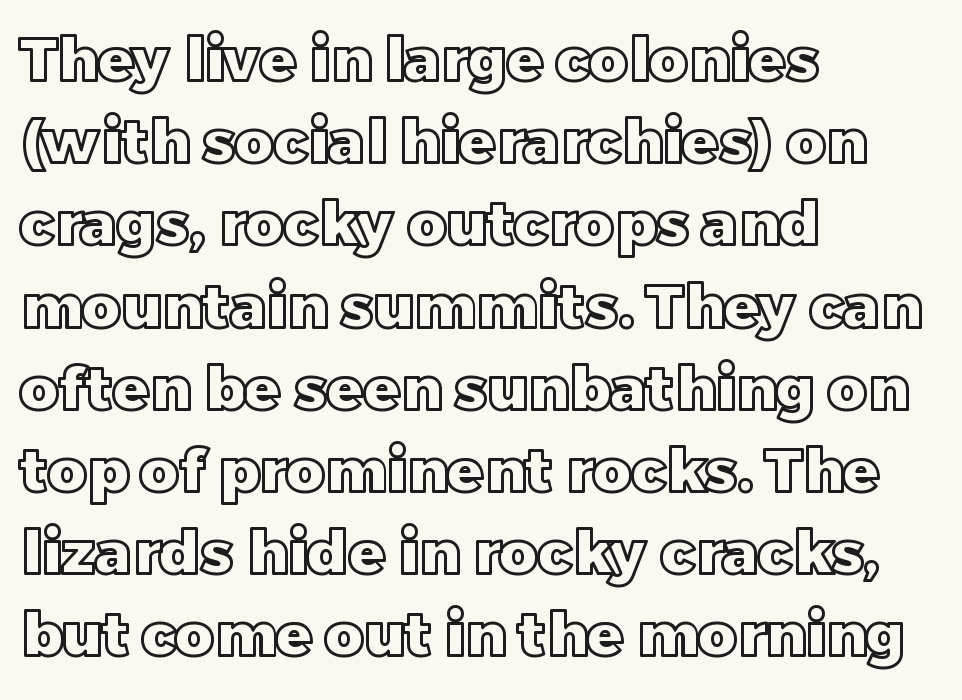
{"italic": "no", "width": "normal", "x_height": "large", "monospaced": "no", "underline": "no", "align": "left", "line_spacing": "normal", "line_spacing_ratio": 1.37, "letter_spacing": "normal", "letter_spacing_em": 0.0, "glyph_px": 60}
